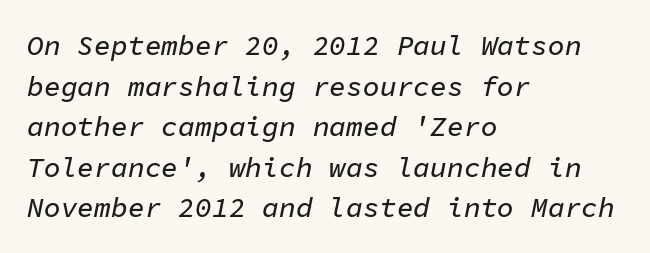
Q: Is the text italic (slanted)? A: Yes, it leans right by about 11 degrees.
Q: Is the text underlined? A: No.
Q: How is the paragraph aligned? A: Left-aligned.
Q: Is the spacing between letters normal or unusually wide? A: Normal.
Q: Is the spacing between lines tight, normal or loose? A: Normal.
Q: Width (condensed, normal, or wide)? A: Normal.
Q: Stroke contrast? A: Low.
Q: x-height? A: Medium.
Q: Monospaced? A: Yes.
